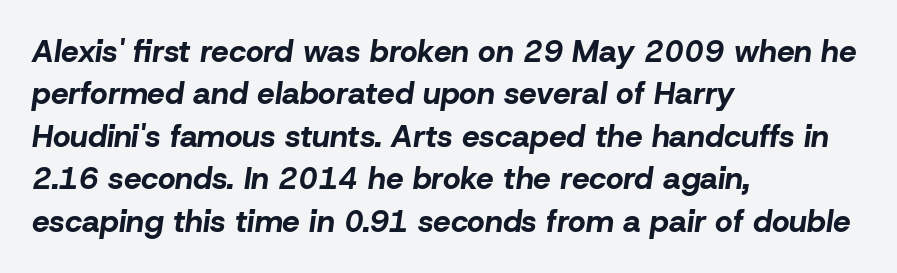
Notice how thick the strokes are: this is what a full bold looks like. Short and long lines alike share a common starting point at left. Character widths vary here, with narrow letters taking less room than wide ones. Underlining? Definitely not there. You could call the tracking neutral — neither tight nor loose.
